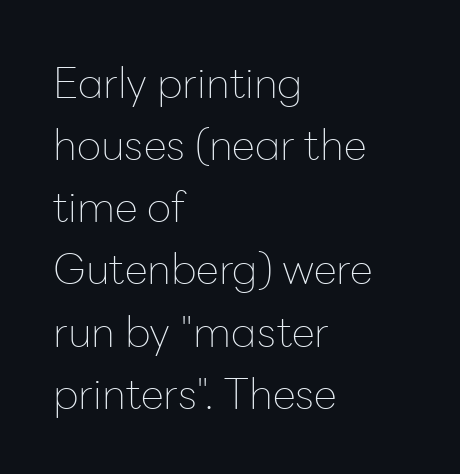
Which margin do the lines hug? The left one — the right edge is uneven. Quick note: interline space is typical. The face used here is proportionally spaced, like ordinary book or web type. The weight would be labelled regular, book, light, or lighter still.
